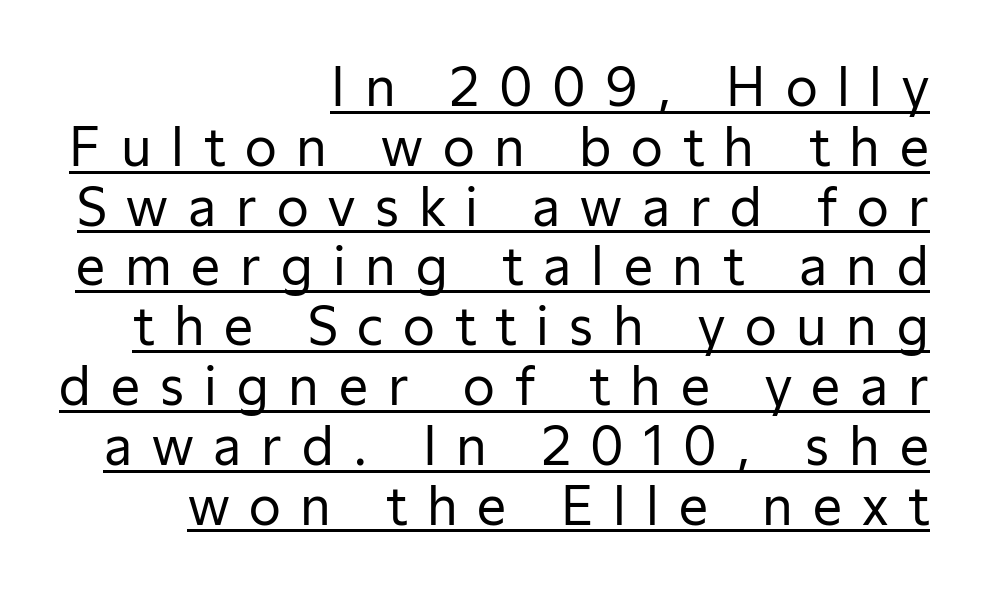
The image shows 52 px regular-weight sans-serif type, upright; set right-aligned, tight line spacing (1.15x), unusually wide letter spacing (+0.38 em), underlined; low stroke contrast and a medium x-height.
